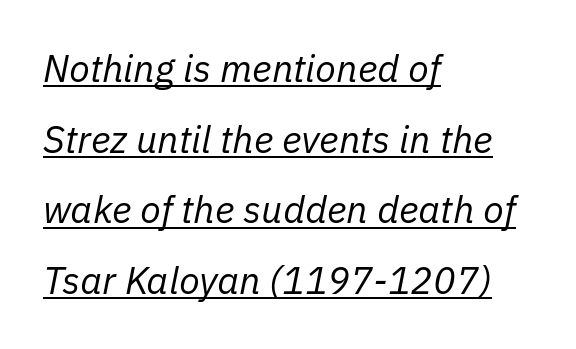
{"italic": "yes", "lean": "right", "slant_degrees": 11, "bold": "no", "weight": "regular", "width": "normal", "stroke_contrast": "low", "x_height": "medium", "monospaced": "no", "underline": "yes", "align": "left", "line_spacing_ratio": 1.86, "letter_spacing": "normal", "letter_spacing_em": 0.0, "glyph_px": 38}
